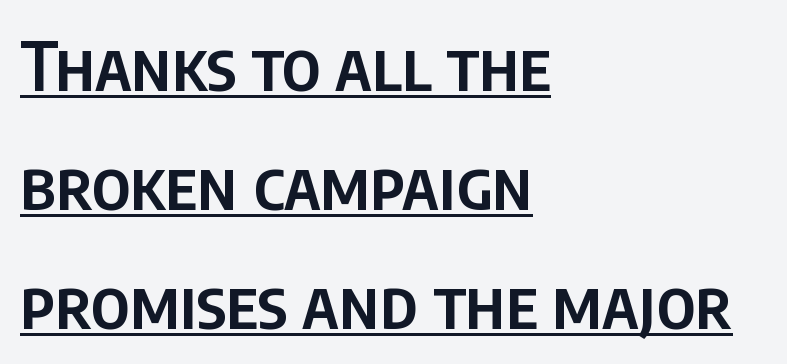
{"serif": "no", "italic": "no", "bold": "semi", "weight": "semibold", "width": "condensed", "stroke_contrast": "low", "x_height": "large", "monospaced": "no", "underline": "yes", "align": "left", "line_spacing_ratio": 1.75, "letter_spacing": "normal", "letter_spacing_em": 0.0, "glyph_px": 68}
